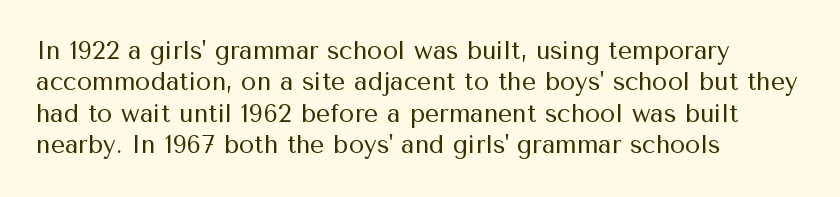
No letter is thick-stroked: the sample isn't bold. This is roman type, the default non-slanted kind. One glance says typical: line gaps are just what's usual. Plain, unruled lines of type. This sample is left-justified, so line endings fall wherever the words run out.
